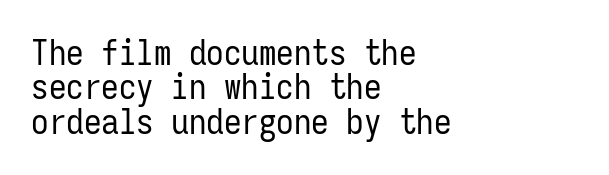
Q: Is the text bold? A: No.
Q: Is the text italic (slanted)? A: No, it is upright.
Q: Is the typeface a serif or a sans-serif typeface? A: Sans-serif.
Q: Is the text underlined? A: No.
Q: How is the paragraph aligned? A: Left-aligned.
Q: Is the spacing between letters normal or unusually wide? A: Normal.
Q: Is the spacing between lines tight, normal or loose? A: Tight.
Q: Width (condensed, normal, or wide)? A: Condensed.
Q: Stroke contrast? A: Low.
Q: x-height? A: Medium.
Q: Monospaced? A: Yes.
